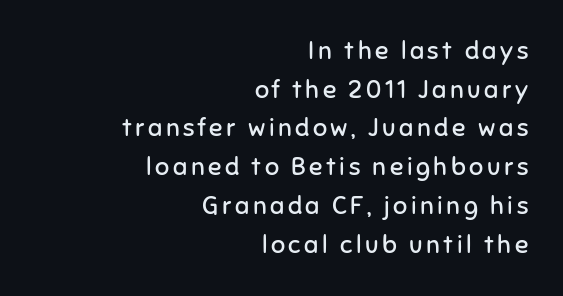
Has an underline been added? It has not. Each line ends at the same right margin while the left side varies. The font's upright variant was chosen for this text. The lines sit at an ordinary, default distance from one another. The letterforms sit at book weight or below.
